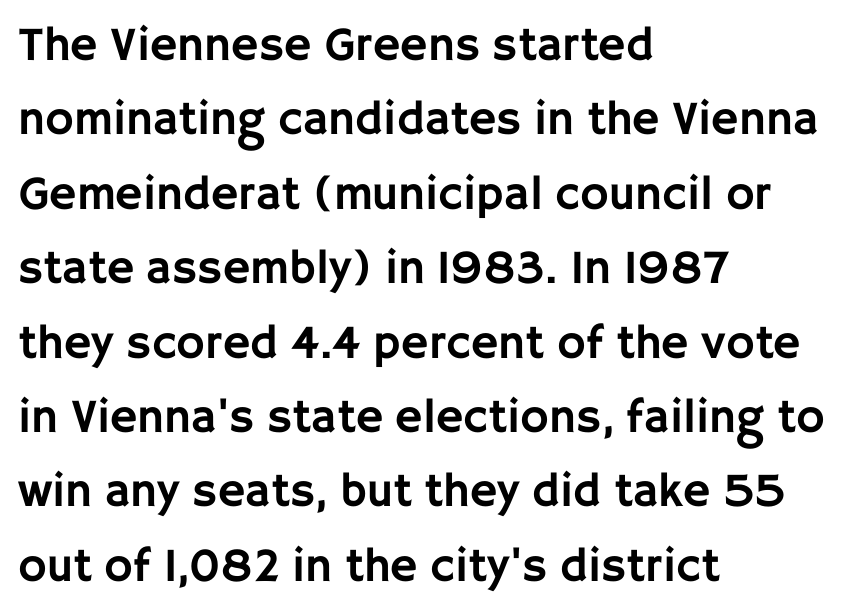
This rendering employs a face without finishing strokes, i.e., a sans-serif. Bare-footed words on every line. Do the letters lean? They stand straight. Nothing unusual about the tracking: characters are spaced as the font intends.
